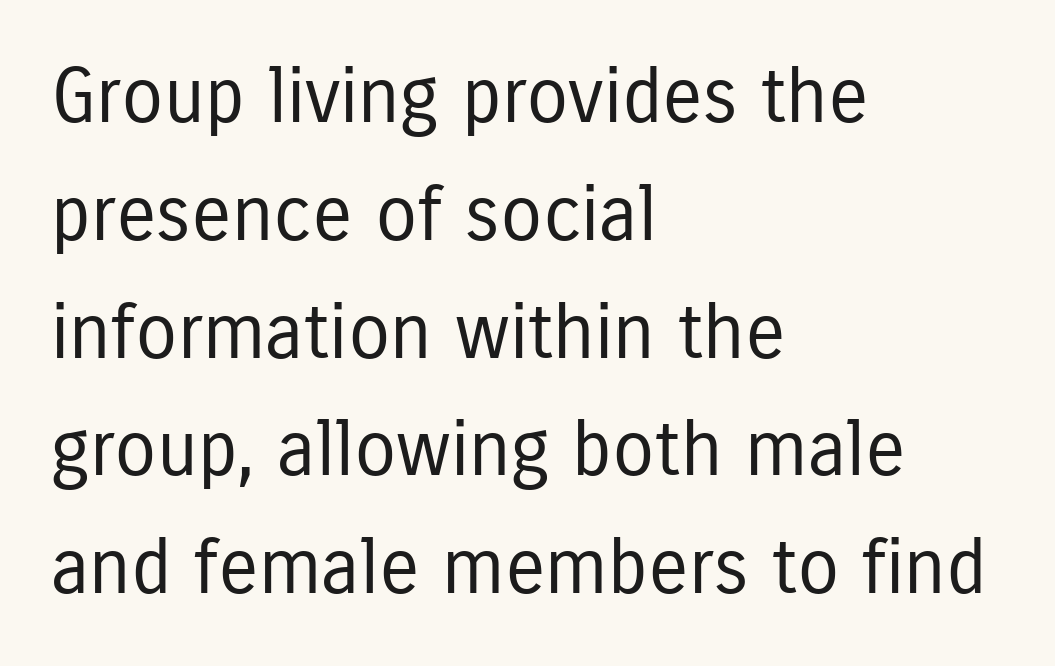
Plain, unruled lines of type. One-word summary of the alignment: left. Baseline-to-baseline distance is the conventional proportion of letter height. The font's upright variant was chosen for this text. The weight tops out at a normal text grade. Letterform terminals end flat and unadorned throughout the passage.
